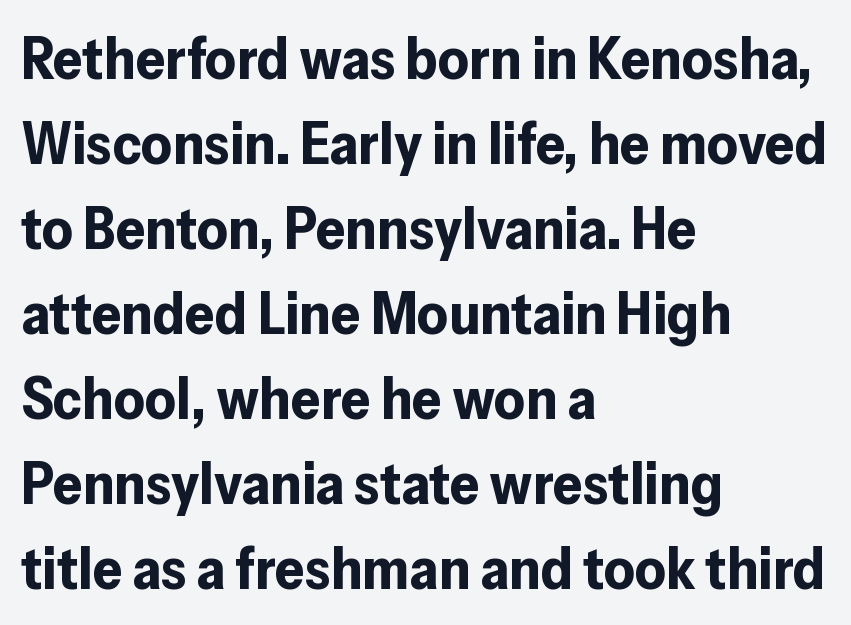
Q: Is the text bold? A: Yes.
Q: Is the text italic (slanted)? A: No, it is upright.
Q: Is the typeface a serif or a sans-serif typeface? A: Sans-serif.
Q: Is the text underlined? A: No.
Q: How is the paragraph aligned? A: Left-aligned.
Q: Is the spacing between letters normal or unusually wide? A: Normal.
Q: Is the spacing between lines tight, normal or loose? A: Normal.
Q: Width (condensed, normal, or wide)? A: Normal.
Q: Stroke contrast? A: Low.
Q: x-height? A: Medium.
Q: Monospaced? A: No.
